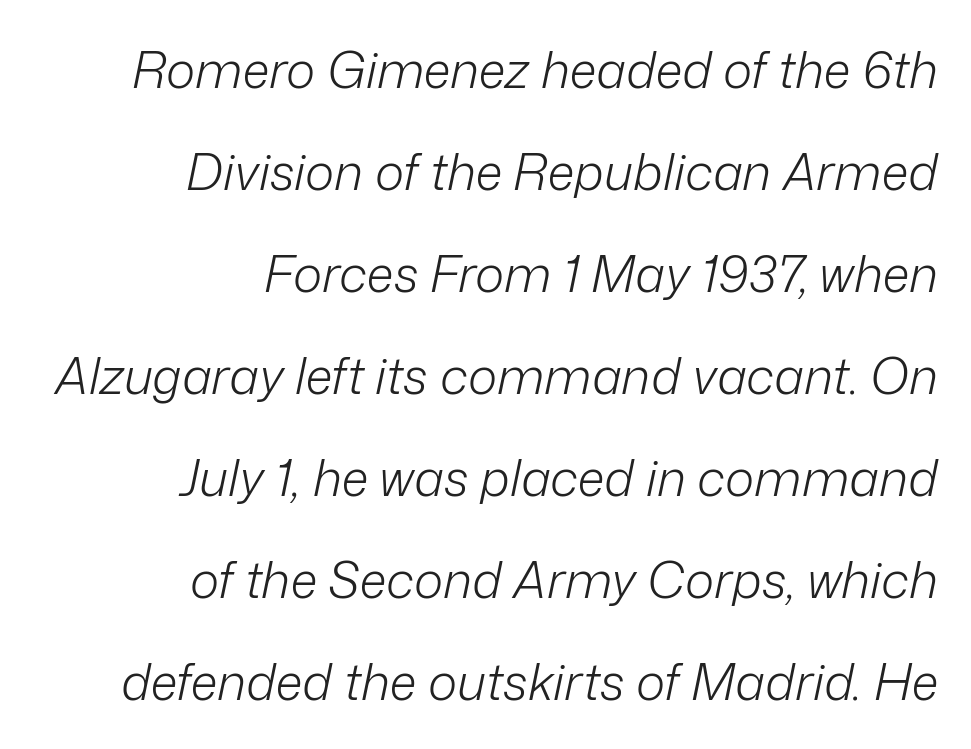
Q: Is the text bold? A: No.
Q: Is the text italic (slanted)? A: Yes, it leans right by about 12 degrees.
Q: Is the text underlined? A: No.
Q: How is the paragraph aligned? A: Right-aligned.
Q: Is the spacing between letters normal or unusually wide? A: Normal.
Q: Is the spacing between lines tight, normal or loose? A: Loose.
Q: Width (condensed, normal, or wide)? A: Normal.
Q: Stroke contrast? A: Low.
Q: x-height? A: Medium.
Q: Monospaced? A: No.
